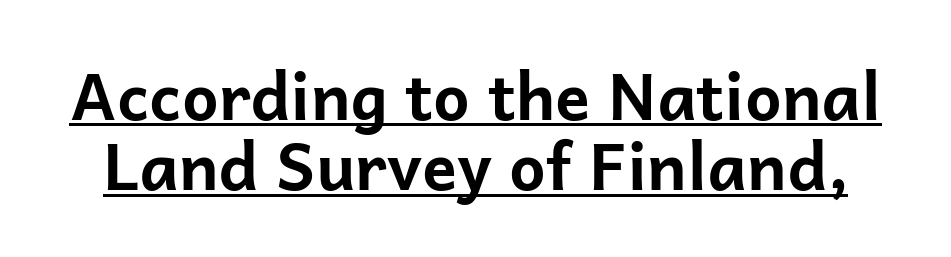
Q: Is the text bold? A: Yes.
Q: Is the text italic (slanted)? A: No, it is upright.
Q: Is the typeface a serif or a sans-serif typeface? A: Sans-serif.
Q: Is the text underlined? A: Yes.
Q: Is the spacing between letters normal or unusually wide? A: Normal.
Q: Is the spacing between lines tight, normal or loose? A: Tight.
Q: Width (condensed, normal, or wide)? A: Normal.
Q: Stroke contrast? A: Low.
Q: x-height? A: Medium.
Q: Monospaced? A: No.
